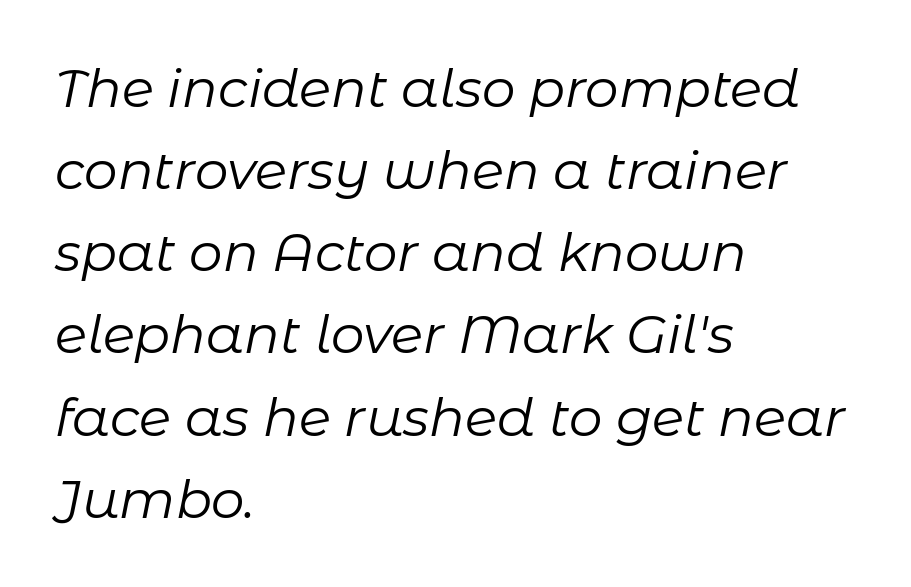
The image shows 53 px regular-weight type, italic (leaning right); set left-aligned, normal line spacing (1.55x), normal letter spacing, not underlined; low stroke contrast and a medium x-height.
